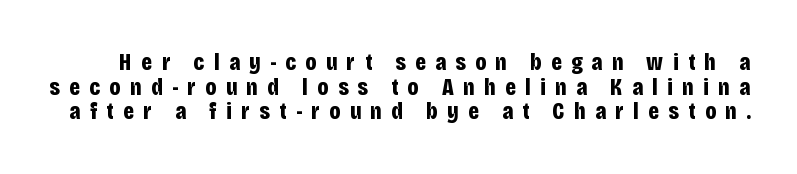
{"italic": "no", "bold": "yes", "underline": "no", "line_spacing": "tight", "line_spacing_ratio": 1.03, "letter_spacing": "wide", "letter_spacing_em": 0.39, "glyph_px": 24}
